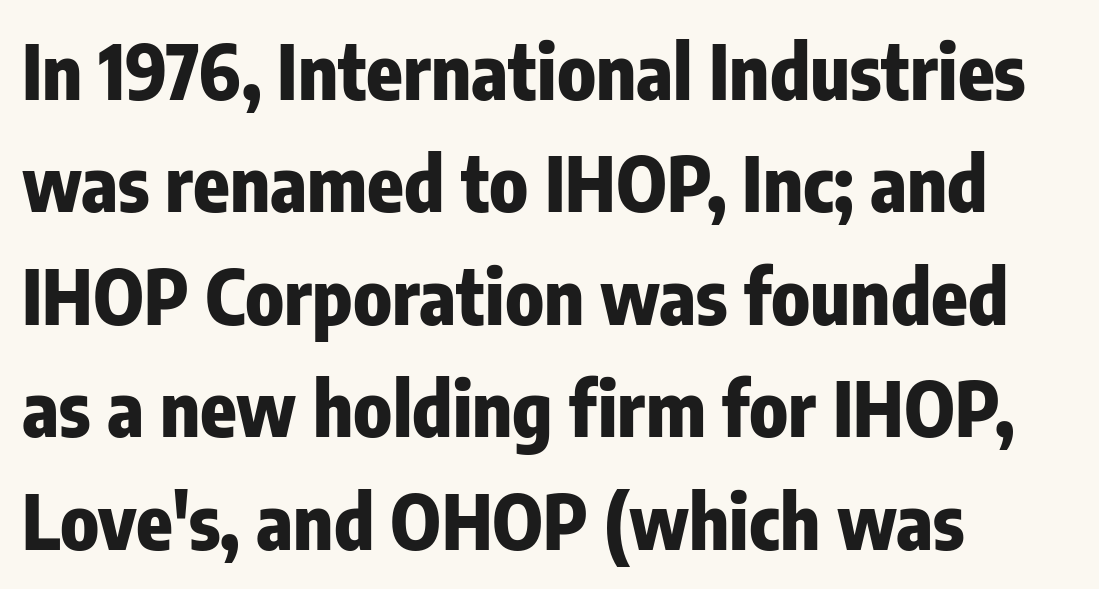
{"serif": "no", "italic": "no", "bold": "yes", "weight": "heavy", "width": "condensed", "stroke_contrast": "low", "x_height": "medium", "monospaced": "no", "underline": "no", "align": "left", "line_spacing": "normal", "line_spacing_ratio": 1.5, "letter_spacing": "normal", "letter_spacing_em": 0.0, "glyph_px": 75}
